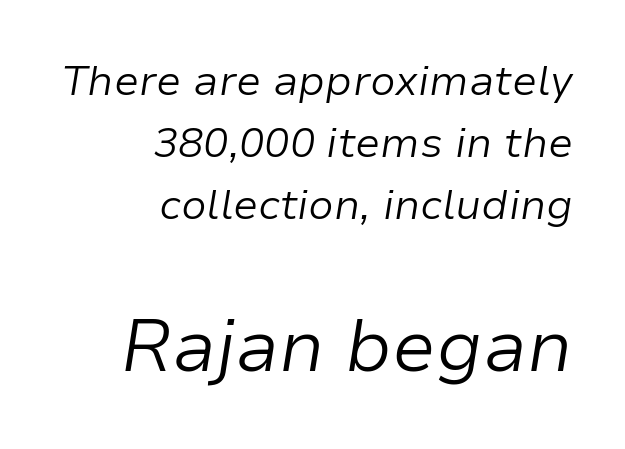
{"italic": "yes", "lean": "right", "slant_degrees": 9, "bold": "no", "weight": "light", "width": "normal", "stroke_contrast": "low", "x_height": "medium", "monospaced": "no", "underline": "no", "align": "right", "line_spacing": "normal", "line_spacing_ratio": 1.48, "letter_spacing": "normal", "letter_spacing_em": 0.0, "larger_block": "second", "size_ratio": 1.74, "glyph_px": 73}
